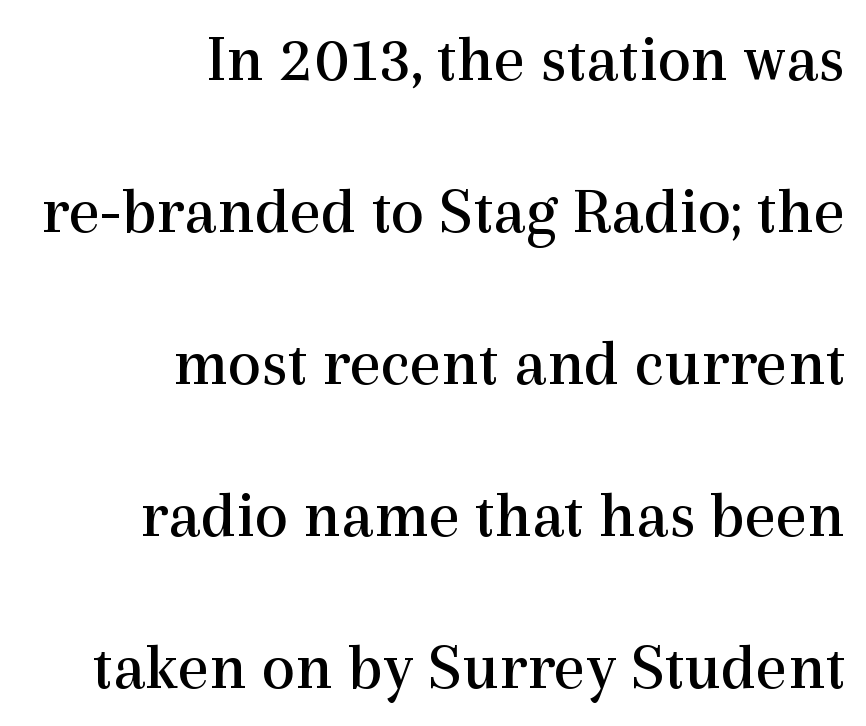
Unbolded letterforms with no extra heft. Style check: upright. Proportional: the letters do not fall into vertical columns. These lines stand farther apart than default settings would place them. The rag falls on the left side of this text block.
